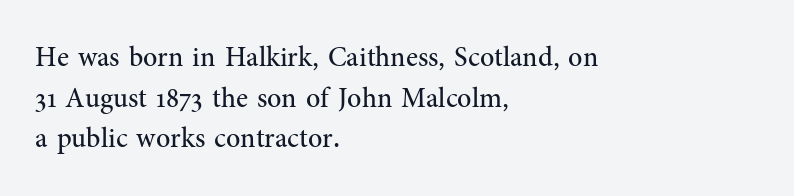
Horizontal alignment here is leftward, the default for most running prose. The type family on display is of the serif kind. Looks like regular typesetting: each glyph gets only the width it needs. The foot of each line stays bare and open. Style check: upright. Letters have the restrained weight of plain body copy at most.
